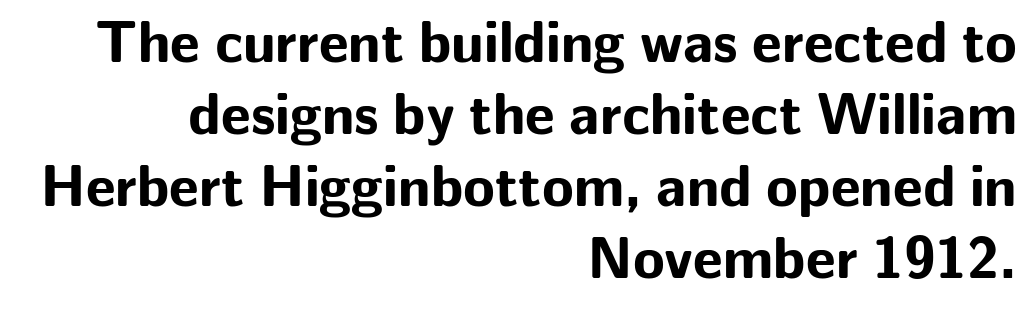
Each letter keeps its own natural width here, so spacing adapts to shape. These words are printed bold, with thick strokes throughout. Observe the ordinary spacing: letters are neighbours, not strangers. Casual observation: everything's shoved over to the right. The axis of the letterforms is exactly vertical. This sample uses a sans-serif face.
